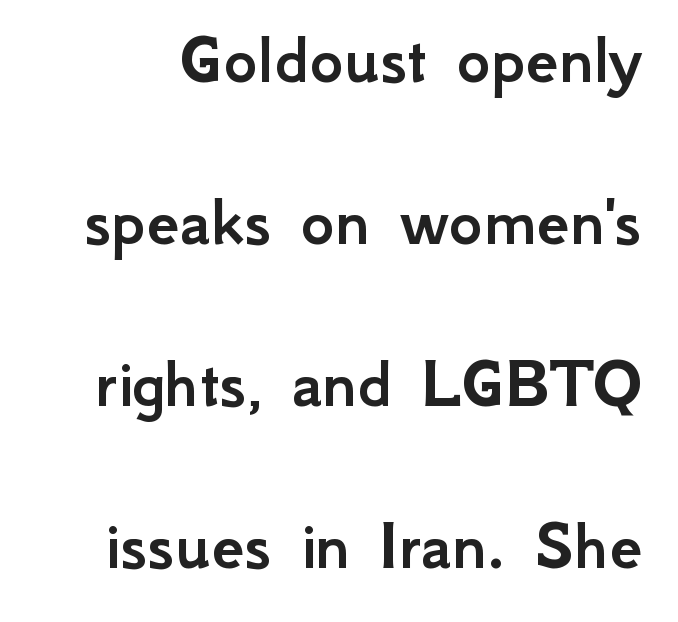
Q: Is the text italic (slanted)? A: No, it is upright.
Q: Is the typeface a serif or a sans-serif typeface? A: Sans-serif.
Q: Is the text underlined? A: No.
Q: Is the spacing between letters normal or unusually wide? A: Normal.
Q: Is the spacing between lines tight, normal or loose? A: Loose.
Q: Width (condensed, normal, or wide)? A: Normal.
Q: Stroke contrast? A: Low.
Q: x-height? A: Small.
Q: Monospaced? A: No.
